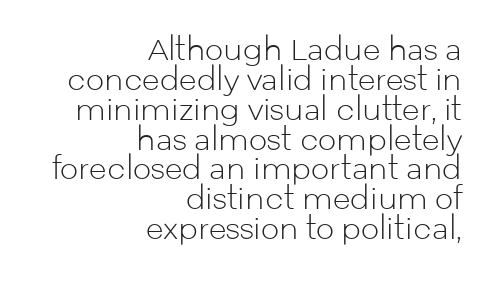
Every character sits straight up, as roman type does. Beneath every word, the page is bare. Each stroke keeps to a modest, everyday thickness or less. Quick note: interline space is minimal. The rendering keeps characters at their native spacing.
